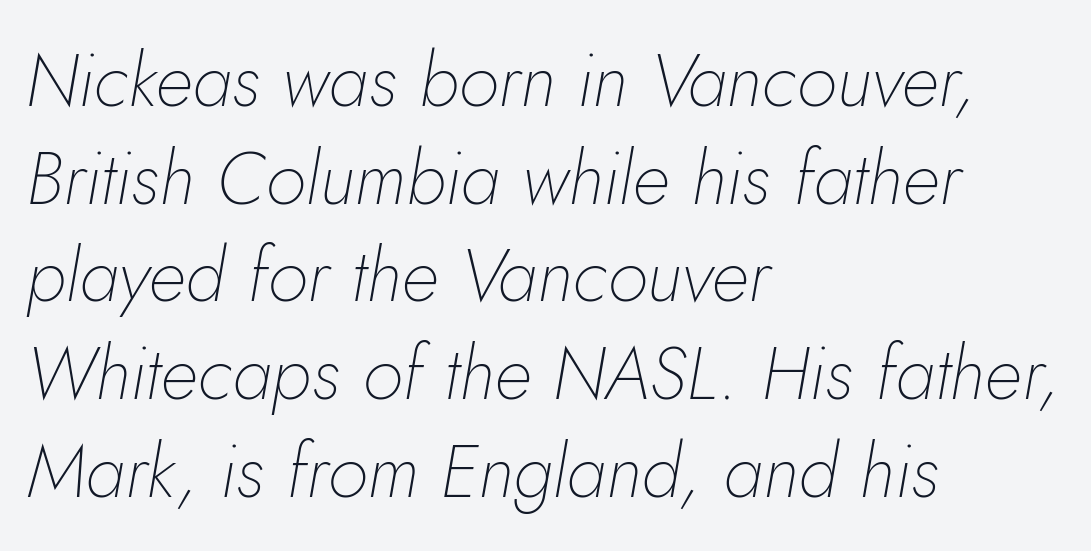
Q: Is the text bold? A: No.
Q: Is the text italic (slanted)? A: Yes, it leans right by about 5 degrees.
Q: Is the text underlined? A: No.
Q: How is the paragraph aligned? A: Left-aligned.
Q: Is the spacing between letters normal or unusually wide? A: Normal.
Q: Is the spacing between lines tight, normal or loose? A: Normal.
Q: Width (condensed, normal, or wide)? A: Normal.
Q: Stroke contrast? A: Low.
Q: x-height? A: Small.
Q: Monospaced? A: No.
